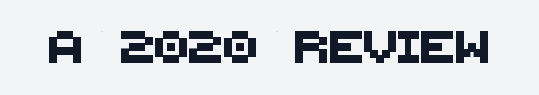
The image shows 32 px sans-serif type; set normal letter spacing, not underlined; medium stroke contrast and a large x-height.
